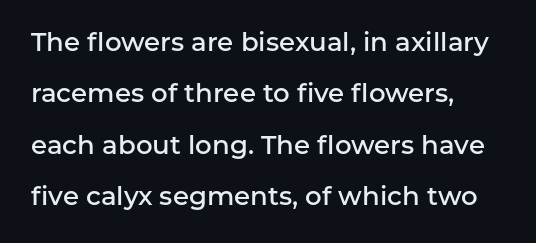
The image shows 26 px text type, upright; set left-aligned, loose line spacing (1.98x), normal letter spacing, not underlined.
